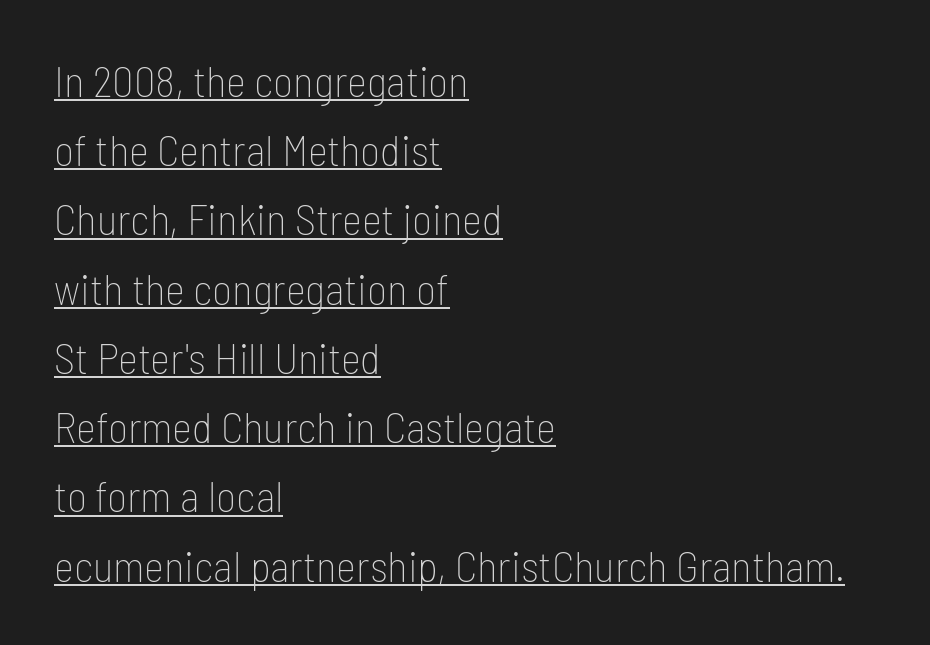
Inter-character spacing is left at the font's built-in metrics. Somebody hit Ctrl+U on this one — the words are underlined. The typography opts for an upright posture over an oblique one. Compared with typical paragraphs, the rows here are spaced about the same. Every row of glyphs begins at an identical x-position on the left.
